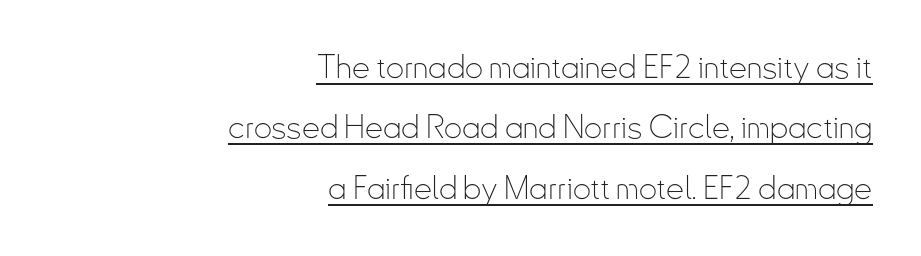
The image shows 32 px thin, condensed sans-serif type, upright; set right-aligned, line spacing 1.89x, normal letter spacing, underlined; low stroke contrast and a small x-height.
